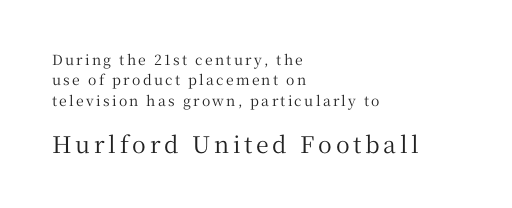
{"italic": "no", "underline": "no", "align": "left", "line_spacing": "normal", "line_spacing_ratio": 1.46, "larger_block": "second", "size_ratio": 1.64, "glyph_px": 23}
